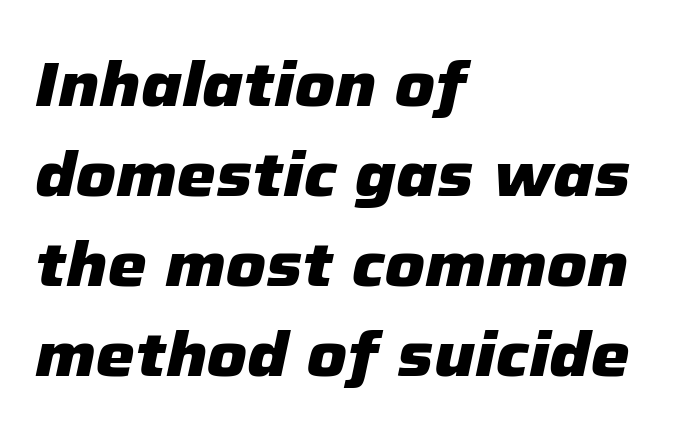
The image shows 62 px heavy type, italic (leaning right); set left-aligned, normal line spacing (1.45x), normal letter spacing, not underlined; low stroke contrast and a medium x-height.
